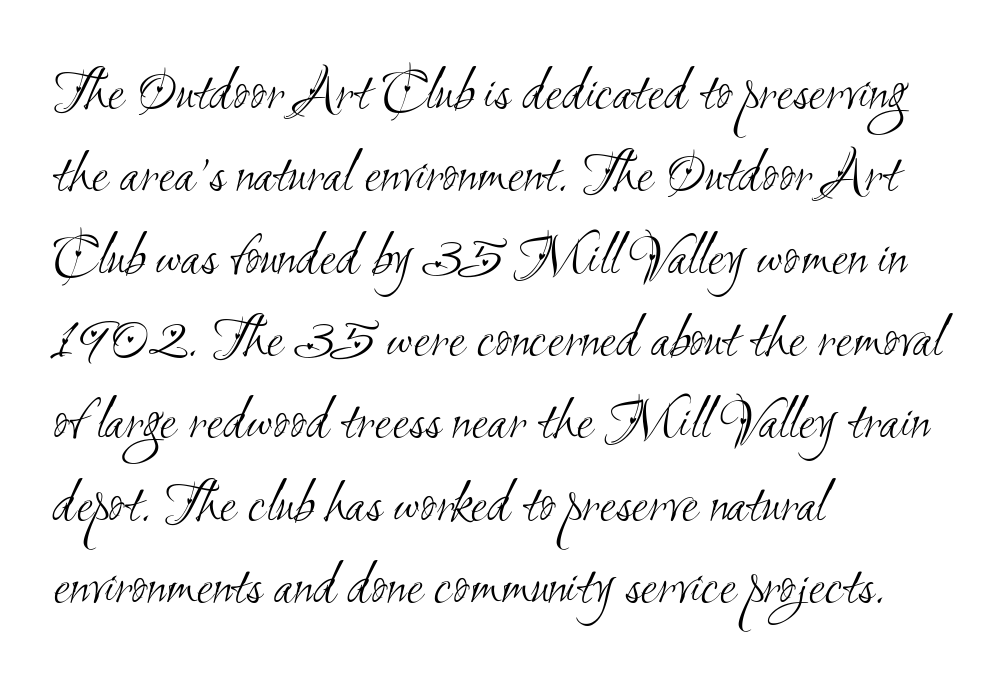
Q: Is the text bold? A: No.
Q: Is the typeface a serif or a sans-serif typeface? A: Sans-serif.
Q: Is the text underlined? A: No.
Q: How is the paragraph aligned? A: Left-aligned.
Q: Is the spacing between letters normal or unusually wide? A: Normal.
Q: Is the spacing between lines tight, normal or loose? A: Normal.
Q: Width (condensed, normal, or wide)? A: Condensed.
Q: Stroke contrast? A: Medium.
Q: x-height? A: Small.
Q: Monospaced? A: No.
